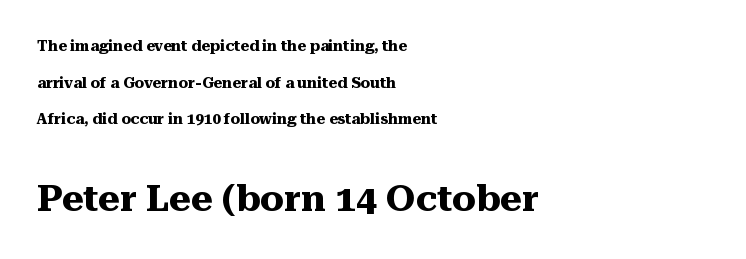
Q: Is the text bold? A: Yes.
Q: Is the text italic (slanted)? A: No, it is upright.
Q: Is the typeface a serif or a sans-serif typeface? A: Serif.
Q: Is the text underlined? A: No.
Q: How is the paragraph aligned? A: Left-aligned.
Q: Is the spacing between letters normal or unusually wide? A: Normal.
Q: Is the spacing between lines tight, normal or loose? A: Loose.
Q: Which block of text is set in a larger size, the first (top) or the second (bottom)? A: The second (bottom) one.
Q: Width (condensed, normal, or wide)? A: Normal.
Q: Stroke contrast? A: Medium.
Q: x-height? A: Medium.
Q: Monospaced? A: No.
